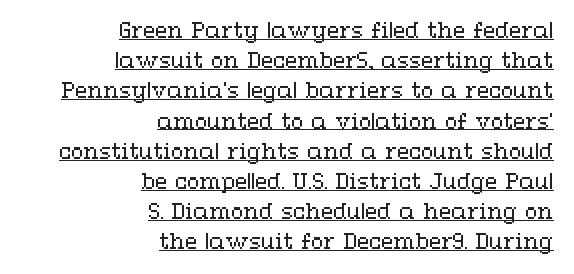
{"italic": "no", "bold": "no", "underline": "yes", "align": "right", "line_spacing": "normal", "line_spacing_ratio": 1.51, "letter_spacing": "normal", "letter_spacing_em": 0.0, "glyph_px": 20}
